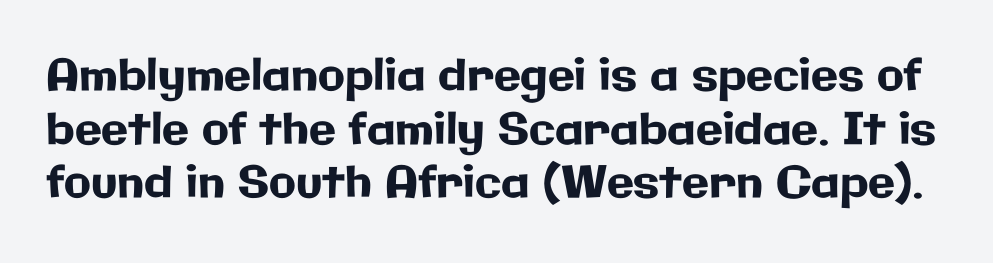
The image shows 44 px sans-serif type, upright; set line spacing 1.22x, normal letter spacing, not underlined; low stroke contrast and a medium x-height.
